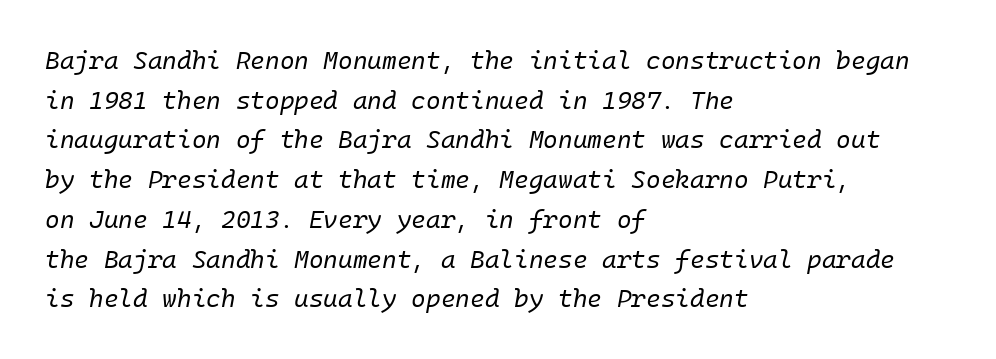
The image shows 25 px text type, italic (leaning right); set left-aligned, normal line spacing (1.59x), normal letter spacing, not underlined.
